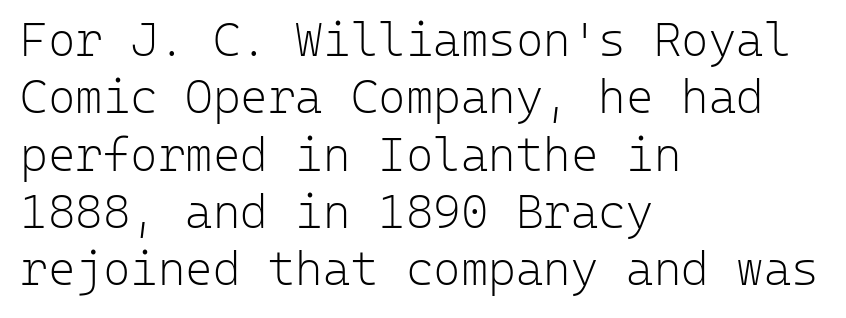
The passage shown is typed in a monospace face where columns stay perfectly aligned. Notice how the passage keeps a crisp vertical edge on the left only. Vertical stems look standard width or narrower in stroke. What kind of face is this? One without serifs — a sans. Lines of text with bare space underneath.
